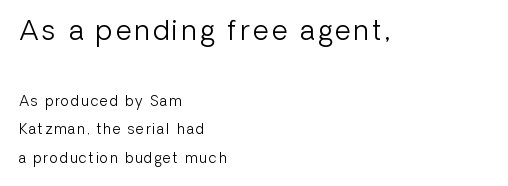
Vertically, the passage feels expansive, rows floating well apart. Weight: not bold — regular or lighter. Whoever set this made the first block the dominant, larger element. Rule under the text: the space is simply empty. Italic? Not at all — the glyphs are vertical.
